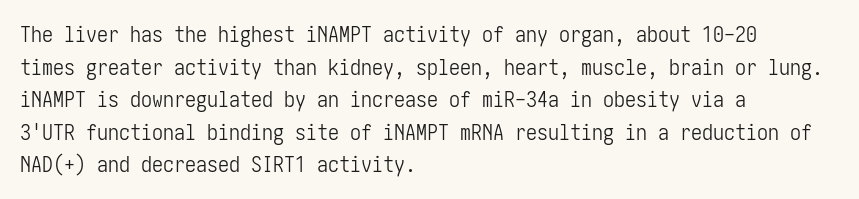
Q: Is the text bold? A: No.
Q: Is the text italic (slanted)? A: No, it is upright.
Q: Is the text underlined? A: No.
Q: How is the paragraph aligned? A: Left-aligned.
Q: Is the spacing between letters normal or unusually wide? A: Normal.
Q: Is the spacing between lines tight, normal or loose? A: Normal.
